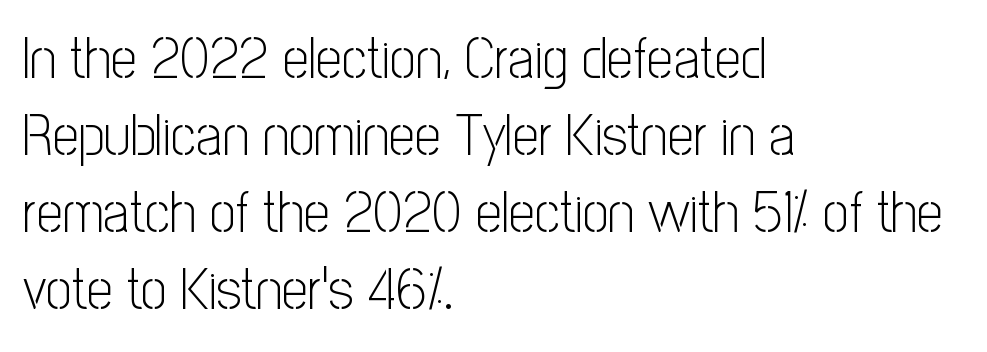
The image shows 58 px light, condensed sans-serif type, upright; set left-aligned, normal line spacing (1.33x), normal letter spacing, not underlined; low stroke contrast and a medium x-height.
